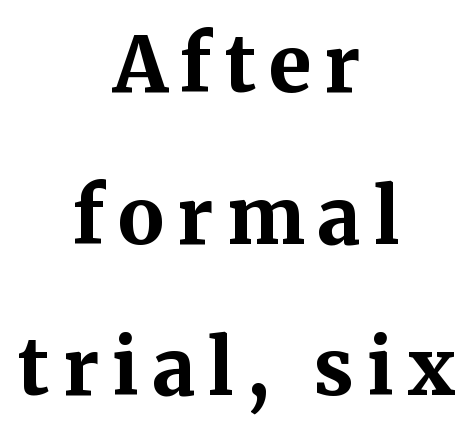
{"serif": "yes", "italic": "no", "bold": "yes", "weight": "bold", "width": "normal", "stroke_contrast": "medium", "x_height": "medium", "monospaced": "no", "underline": "no", "align": "center", "line_spacing": "loose", "line_spacing_ratio": 1.97, "glyph_px": 77}
